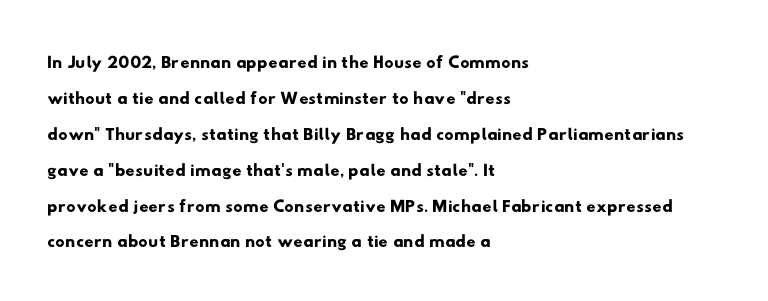
{"underline": "no", "align": "left", "line_spacing": "normal", "line_spacing_ratio": 1.38, "letter_spacing": "normal", "letter_spacing_em": 0.0, "glyph_px": 26}
